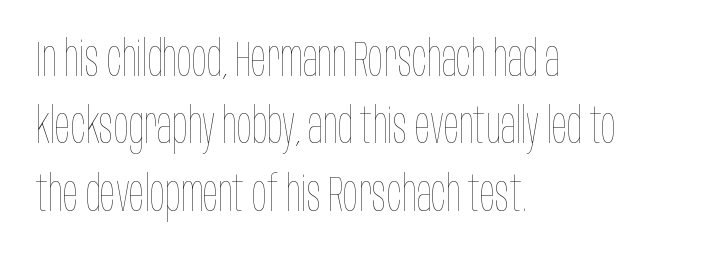
Caption: face not bold, strokes unweighted. Letters rest on an invisible, unmarked baseline. Left-aligned paragraph, ragged on the right. Do the characters align in a grid? No, the font is proportional. A typesetter would call this zero additional tracking.
